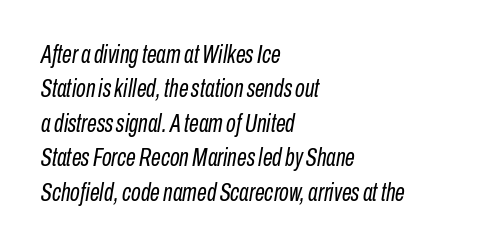
The lines in this sample share a left origin and differ only in where they stop. The font's italic variant was chosen for this text. The rows are spaced the way most documents space them. The glyphs are unaccompanied by any horizontal stroke below them. The face looks like a standard text weight, possibly lighter. The type is set solid horizontally, with unmodified tracking.
